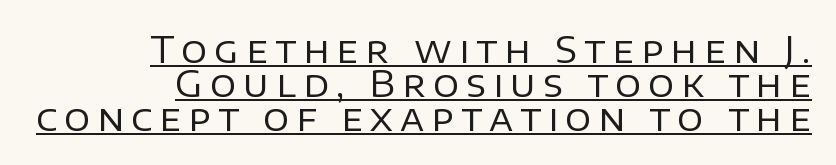
The image shows 36 px regular-weight sans-serif type, upright; set right-aligned, tight line spacing (0.95x), unusually wide letter spacing (+0.2 em), underlined; low stroke contrast and a large x-height.
